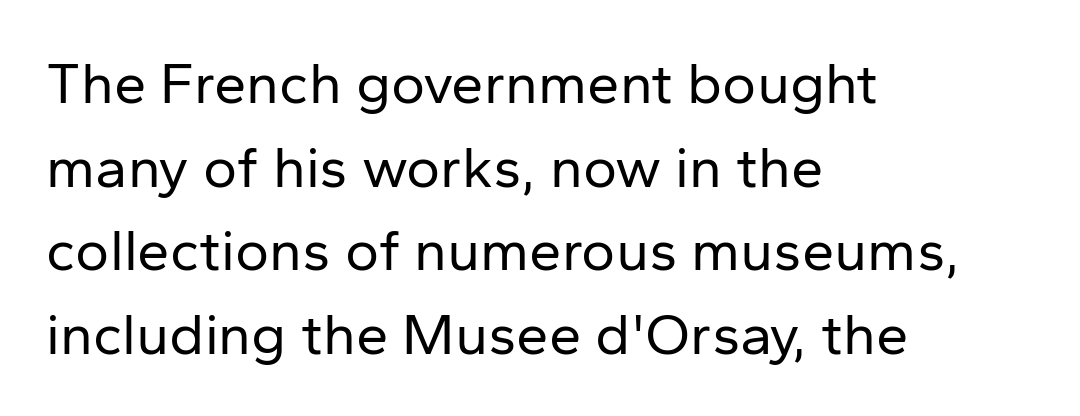
The image shows 58 px regular-weight sans-serif type, upright; set left-aligned, normal line spacing (1.44x), normal letter spacing, not underlined; low stroke contrast and a medium x-height.
